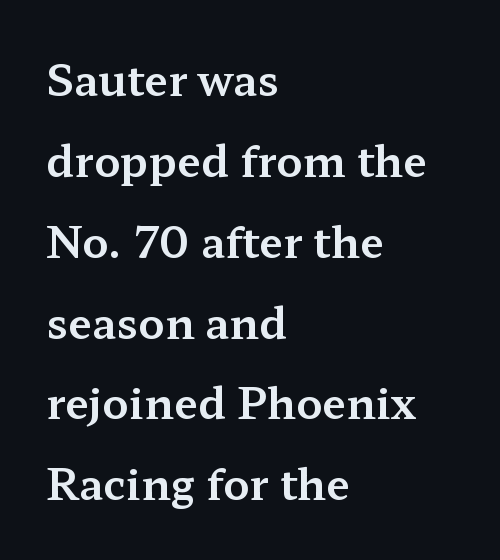
Type style note: has serifs. Standard letterfit; no display-style spreading of the glyphs. Bare-footed words on every line. This sample is left-justified, so line endings fall wherever the words run out. Proportional: the letters do not fall into vertical columns. Posture: upright roman.
